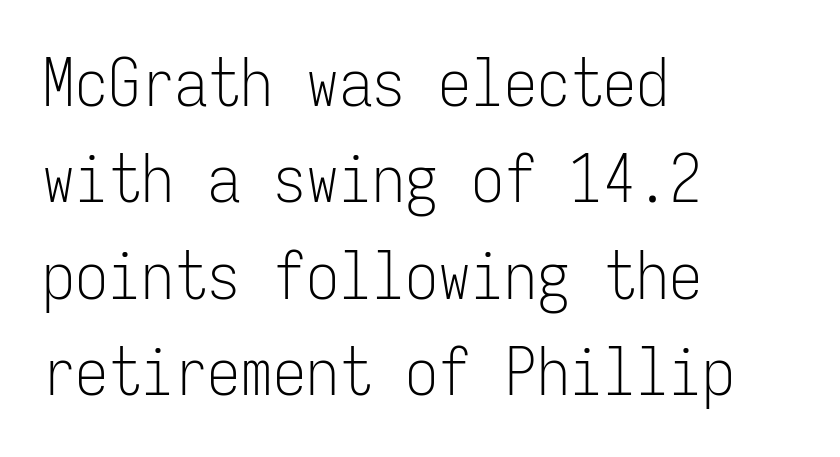
The image shows 66 px light, condensed sans-serif type, upright, monospaced; set left-aligned, normal line spacing (1.46x), normal letter spacing, not underlined; low stroke contrast and a medium x-height.
